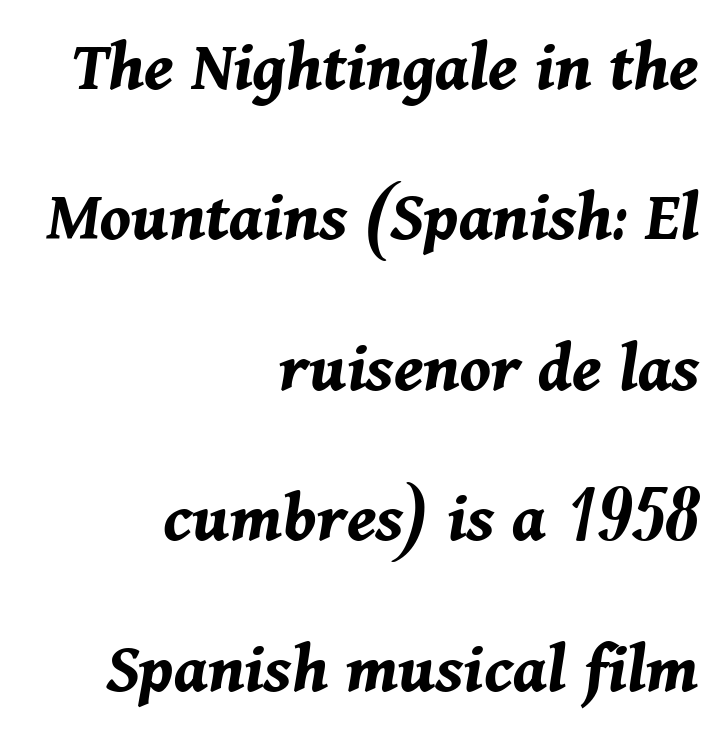
The image shows 73 px bold type, italic (leaning right); set right-aligned, loose line spacing (2.06x), normal letter spacing, not underlined; medium stroke contrast and a medium x-height.
